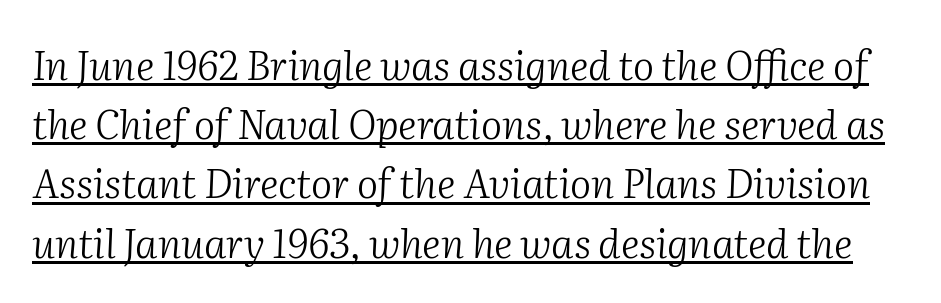
The image shows 40 px light serif type, italic (leaning right); set normal line spacing (1.48x), normal letter spacing, underlined; medium stroke contrast and a medium x-height.
